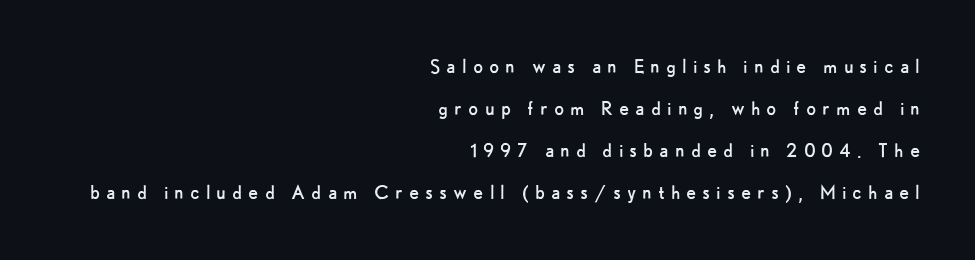
Q: Is the text bold? A: No.
Q: Is the text italic (slanted)? A: No, it is upright.
Q: Is the text underlined? A: No.
Q: How is the paragraph aligned? A: Right-aligned.
Q: Is the spacing between letters normal or unusually wide? A: Unusually wide.
